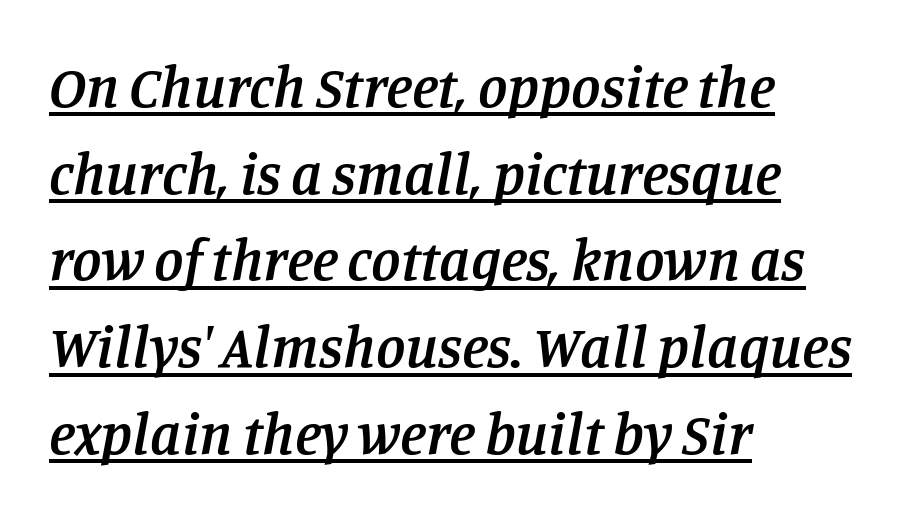
The image shows 59 px semibold serif type, italic (leaning right); set left-aligned, normal line spacing (1.47x), normal letter spacing, underlined; low stroke contrast and a large x-height.
